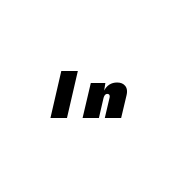
{"serif": "no", "bold": "yes", "weight": "heavy", "width": "normal", "stroke_contrast": "low", "x_height": "medium", "monospaced": "no", "underline": "no", "glyph_px": 71}
